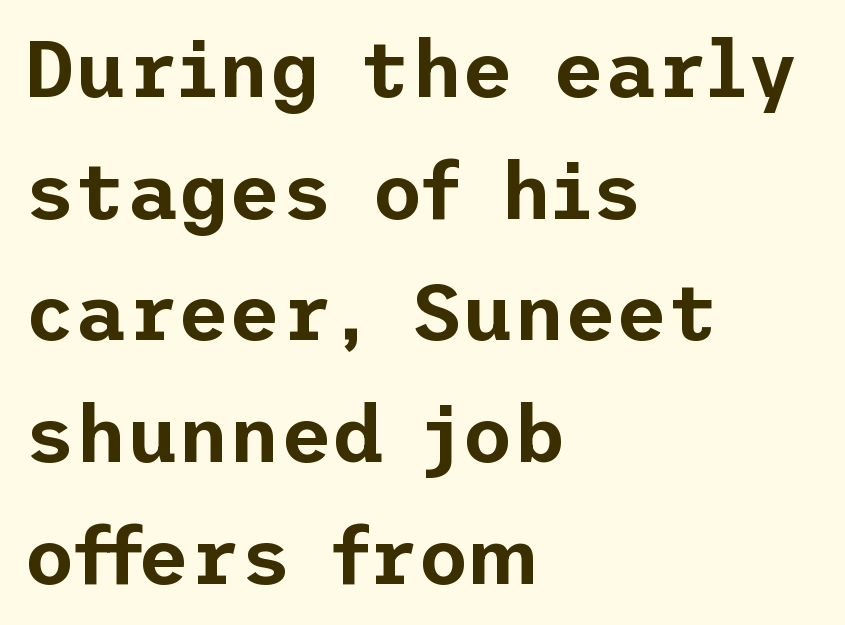
Q: Is the text italic (slanted)? A: No, it is upright.
Q: Is the typeface a serif or a sans-serif typeface? A: Sans-serif.
Q: Is the text underlined? A: No.
Q: How is the paragraph aligned? A: Left-aligned.
Q: Is the spacing between letters normal or unusually wide? A: Normal.
Q: Is the spacing between lines tight, normal or loose? A: Normal.
Q: Width (condensed, normal, or wide)? A: Normal.
Q: Stroke contrast? A: Low.
Q: x-height? A: Medium.
